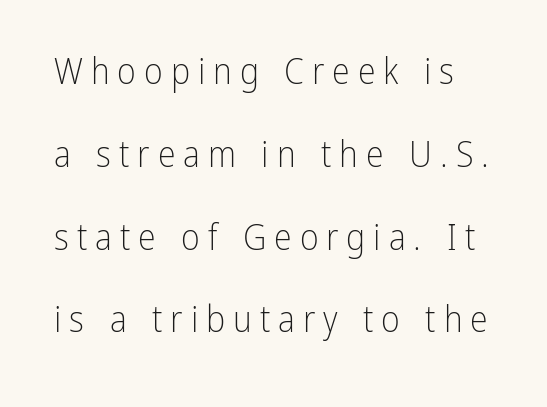
Q: Is the text bold? A: No.
Q: Is the text italic (slanted)? A: No, it is upright.
Q: Is the typeface a serif or a sans-serif typeface? A: Sans-serif.
Q: Is the text underlined? A: No.
Q: Is the spacing between letters normal or unusually wide? A: Unusually wide.
Q: Is the spacing between lines tight, normal or loose? A: Loose.
Q: Width (condensed, normal, or wide)? A: Condensed.
Q: Stroke contrast? A: Low.
Q: x-height? A: Medium.
Q: Monospaced? A: No.
